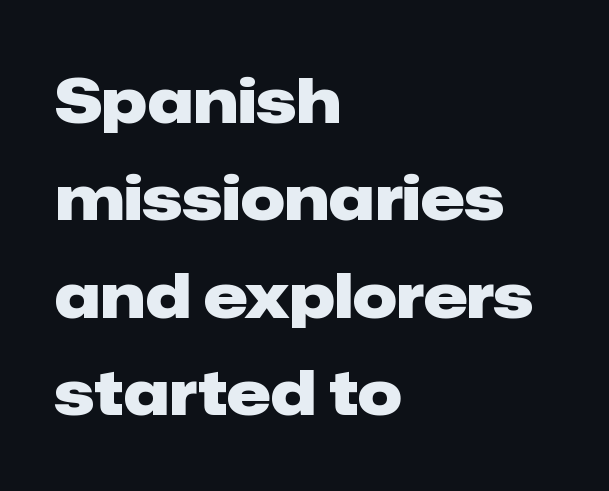
Q: Is the text bold? A: Yes.
Q: Is the text italic (slanted)? A: No, it is upright.
Q: Is the typeface a serif or a sans-serif typeface? A: Sans-serif.
Q: Is the text underlined? A: No.
Q: How is the paragraph aligned? A: Left-aligned.
Q: Is the spacing between letters normal or unusually wide? A: Normal.
Q: Is the spacing between lines tight, normal or loose? A: Normal.
Q: Width (condensed, normal, or wide)? A: Normal.
Q: Stroke contrast? A: Low.
Q: x-height? A: Medium.
Q: Monospaced? A: No.
